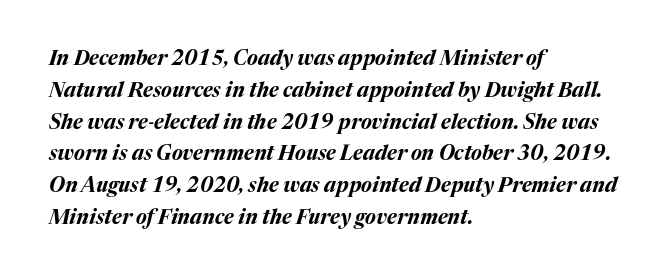
The image shows 20 px bold type, italic (leaning right); set left-aligned, normal line spacing (1.59x), normal letter spacing, not underlined.
